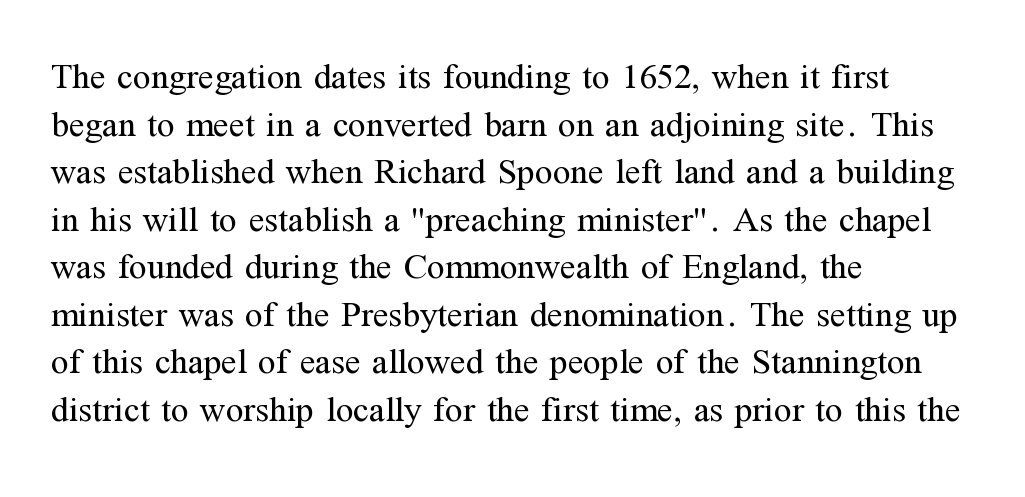
The letters stand upright; this is a roman face. The passage shown stacks its lines at a standard gap. Underline: absent. The typesetting does not lean heavy: it is not bold. Honestly, the letter spacing is just normal — you wouldn't notice it.
